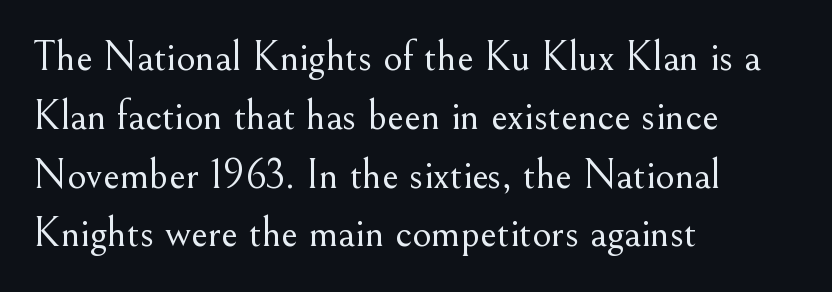
The image shows 42 px light serif type, upright; set left-aligned, normal line spacing (1.4x), normal letter spacing, not underlined; medium stroke contrast and a small x-height.
